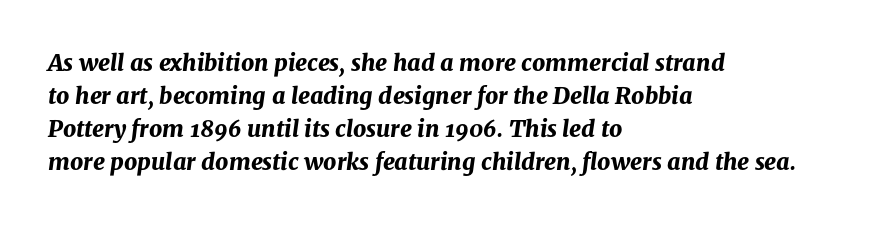
Q: Is the text bold? A: Yes.
Q: Is the text italic (slanted)? A: Yes, it leans right by about 8 degrees.
Q: Is the text underlined? A: No.
Q: How is the paragraph aligned? A: Left-aligned.
Q: Is the spacing between letters normal or unusually wide? A: Normal.
Q: Is the spacing between lines tight, normal or loose? A: Normal.
